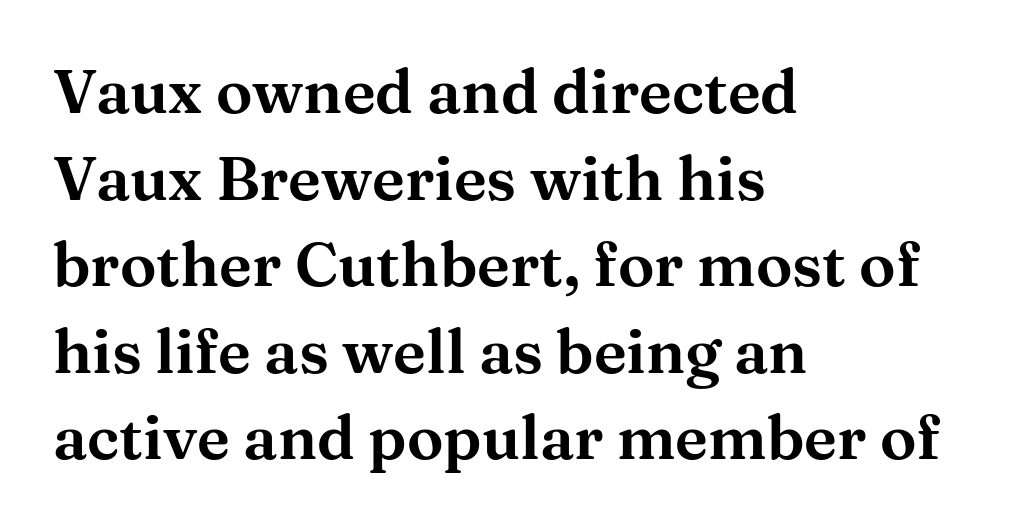
The image shows 61 px wide serif type, upright; set left-aligned, normal line spacing (1.42x), normal letter spacing, not underlined; medium stroke contrast and a medium x-height.
